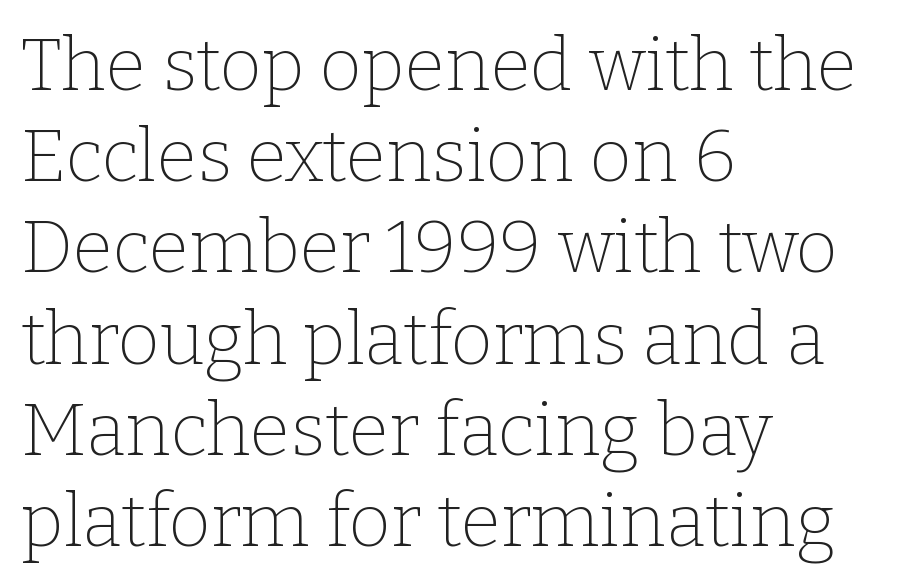
Q: Is the text bold? A: No.
Q: Is the text italic (slanted)? A: No, it is upright.
Q: Is the typeface a serif or a sans-serif typeface? A: Serif.
Q: Is the text underlined? A: No.
Q: How is the paragraph aligned? A: Left-aligned.
Q: Is the spacing between letters normal or unusually wide? A: Normal.
Q: Is the spacing between lines tight, normal or loose? A: Normal.
Q: Width (condensed, normal, or wide)? A: Normal.
Q: Stroke contrast? A: Low.
Q: x-height? A: Medium.
Q: Monospaced? A: No.
